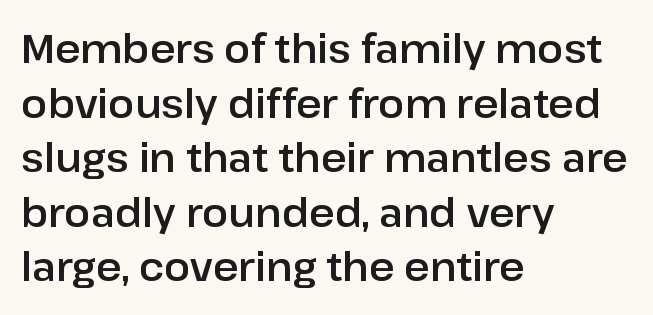
Honestly, the letter spacing is just normal — you wouldn't notice it. The foot of each line stays bare and open. Style check: upright. Here the designer chose a conventional face with non-uniform glyph widths.
